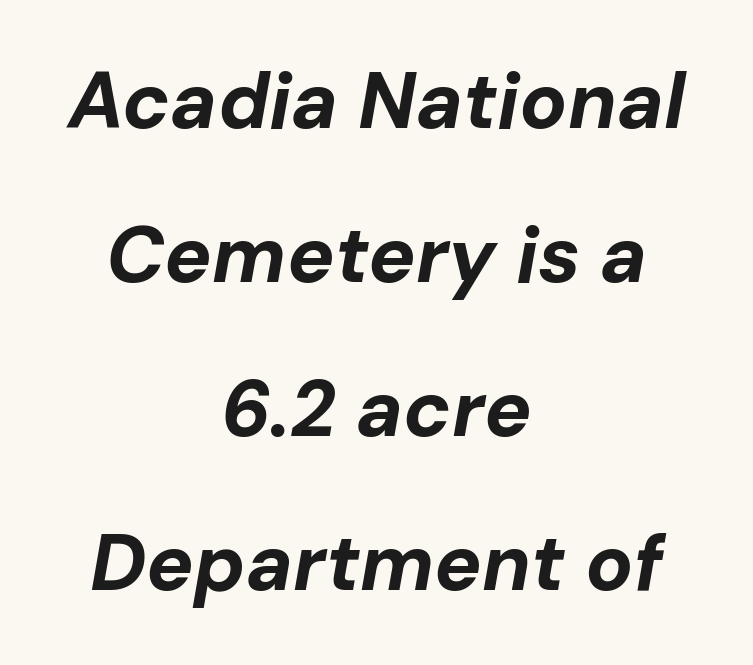
Q: Is the text bold? A: Yes.
Q: Is the text italic (slanted)? A: Yes, it leans right by about 10 degrees.
Q: Is the text underlined? A: No.
Q: How is the paragraph aligned? A: Centered.
Q: Is the spacing between letters normal or unusually wide? A: Normal.
Q: Is the spacing between lines tight, normal or loose? A: Loose.
Q: Width (condensed, normal, or wide)? A: Normal.
Q: Stroke contrast? A: Low.
Q: x-height? A: Medium.
Q: Monospaced? A: No.
